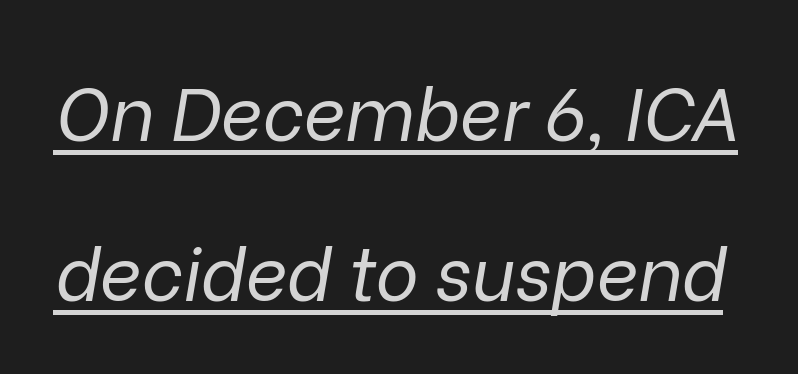
In terms of letterspacing, this is plain default setting. Regarding leading, the lines here are spaced well apart. Character widths vary here, with narrow letters taking less room than wide ones. The lettering is marked with a stroke running underneath it. Weight: in the light-to-regular range. You can tell it's italic because the verticals aren't actually vertical.
